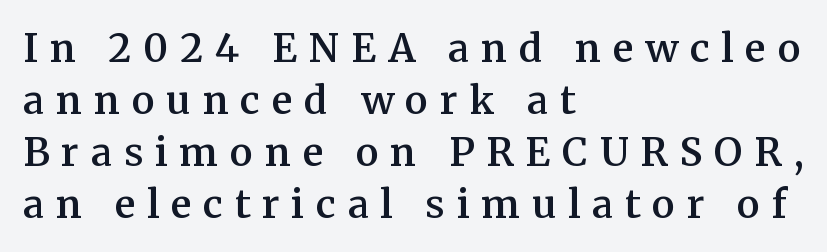
Q: Is the text bold? A: Semi-bold.
Q: Is the text italic (slanted)? A: No, it is upright.
Q: Is the typeface a serif or a sans-serif typeface? A: Serif.
Q: Is the text underlined? A: No.
Q: How is the paragraph aligned? A: Left-aligned.
Q: Is the spacing between letters normal or unusually wide? A: Unusually wide.
Q: Is the spacing between lines tight, normal or loose? A: Normal.
Q: Width (condensed, normal, or wide)? A: Normal.
Q: Stroke contrast? A: Medium.
Q: x-height? A: Medium.
Q: Monospaced? A: No.
